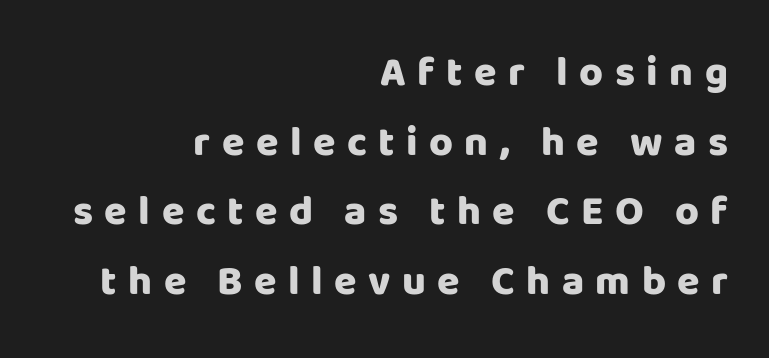
{"serif": "no", "italic": "no", "bold": "yes", "weight": "heavy", "width": "normal", "stroke_contrast": "low", "x_height": "large", "monospaced": "no", "underline": "no", "align": "right", "line_spacing": "normal", "line_spacing_ratio": 1.7, "letter_spacing": "wide", "letter_spacing_em": 0.28, "glyph_px": 41}
